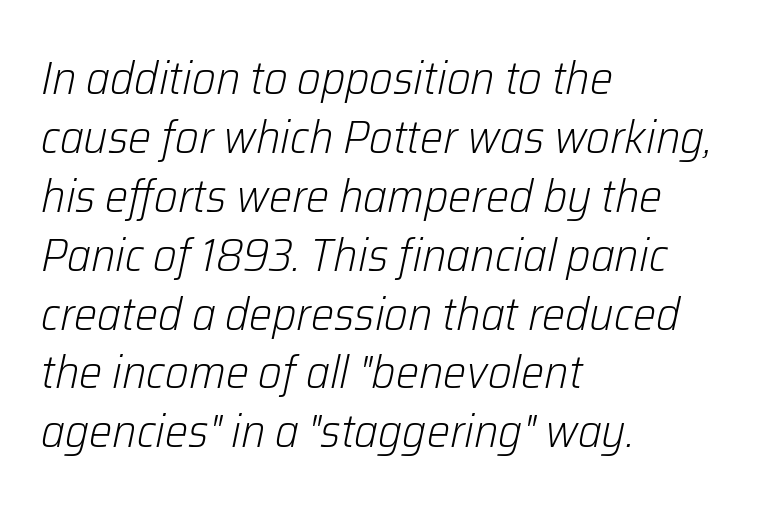
{"italic": "yes", "lean": "right", "slant_degrees": 12, "bold": "no", "weight": "light", "width": "normal", "stroke_contrast": "low", "x_height": "medium", "monospaced": "no", "underline": "no", "align": "left", "line_spacing": "normal", "line_spacing_ratio": 1.28, "letter_spacing": "normal", "letter_spacing_em": 0.0, "glyph_px": 46}
